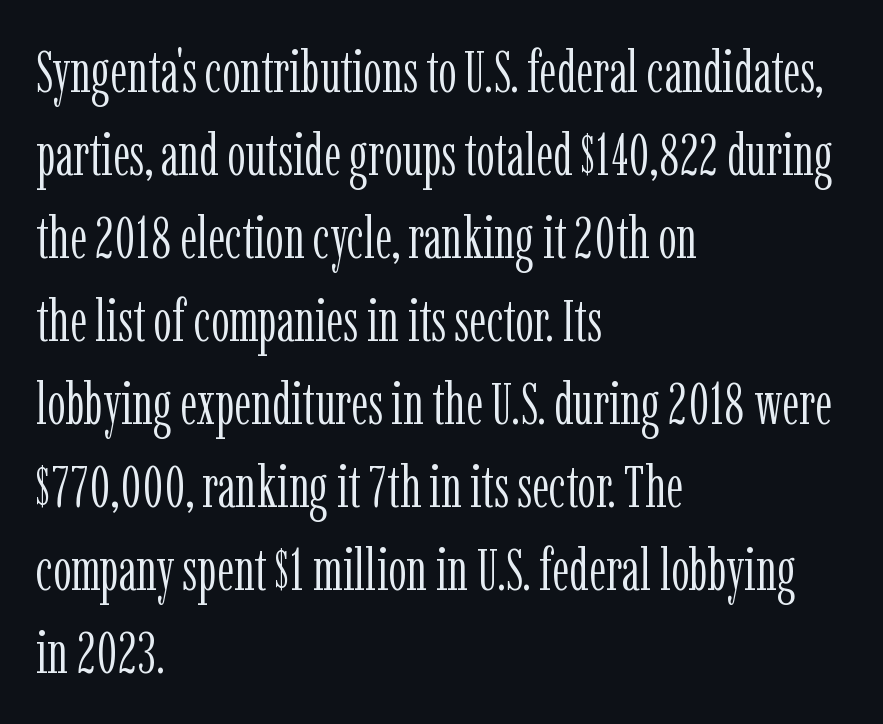
Summary of weight: not heavy and not bold. The line-height multiplier appears to be the usual default. Posture: upright roman. Character widths vary here, with narrow letters taking less room than wide ones. Tracking here is standard; glyphs follow each other at the usual distance. Only glyphs here, with clear space below each row.
